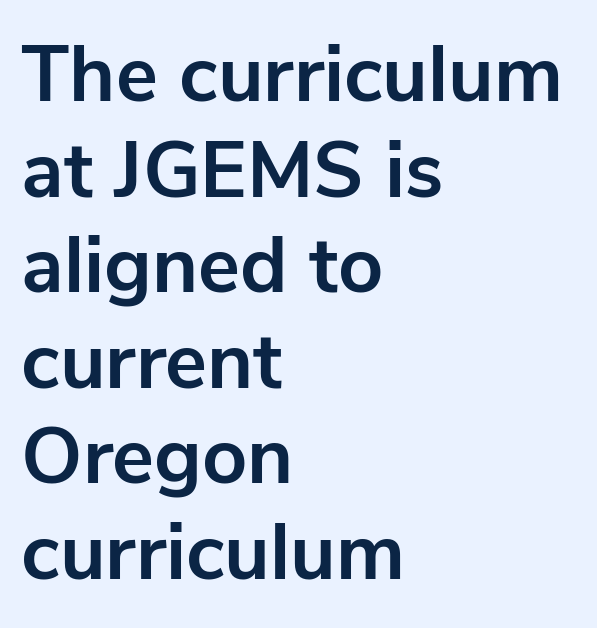
{"serif": "no", "italic": "no", "bold": "yes", "weight": "bold", "width": "normal", "stroke_contrast": "low", "x_height": "medium", "monospaced": "no", "underline": "no", "align": "left", "line_spacing_ratio": 1.21, "letter_spacing": "normal", "letter_spacing_em": 0.0, "glyph_px": 79}
